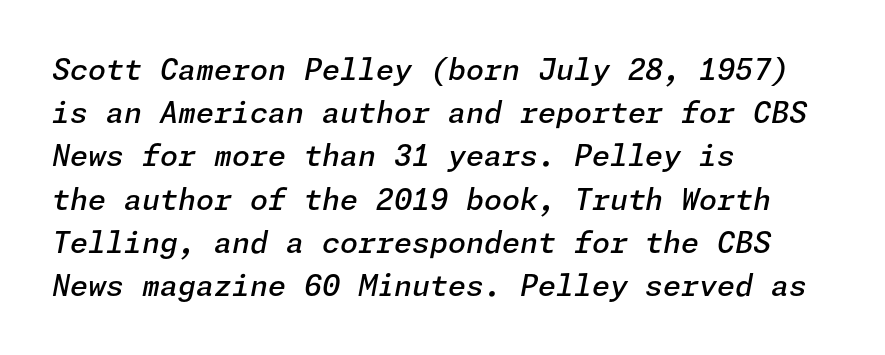
Q: Is the text bold? A: Semi-bold.
Q: Is the text italic (slanted)? A: Yes, it leans right by about 11 degrees.
Q: Is the text underlined? A: No.
Q: How is the paragraph aligned? A: Left-aligned.
Q: Is the spacing between letters normal or unusually wide? A: Normal.
Q: Is the spacing between lines tight, normal or loose? A: Normal.
Q: Width (condensed, normal, or wide)? A: Normal.
Q: Stroke contrast? A: Low.
Q: x-height? A: Medium.
